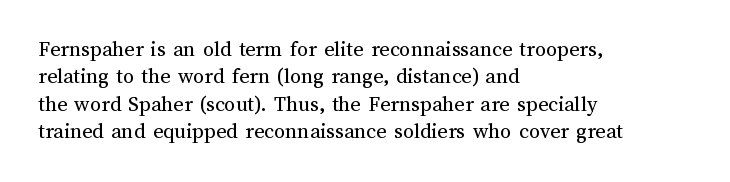
{"italic": "no", "bold": "no", "underline": "no", "align": "left", "line_spacing": "normal", "line_spacing_ratio": 1.25, "letter_spacing": "normal", "letter_spacing_em": 0.0, "glyph_px": 22}
